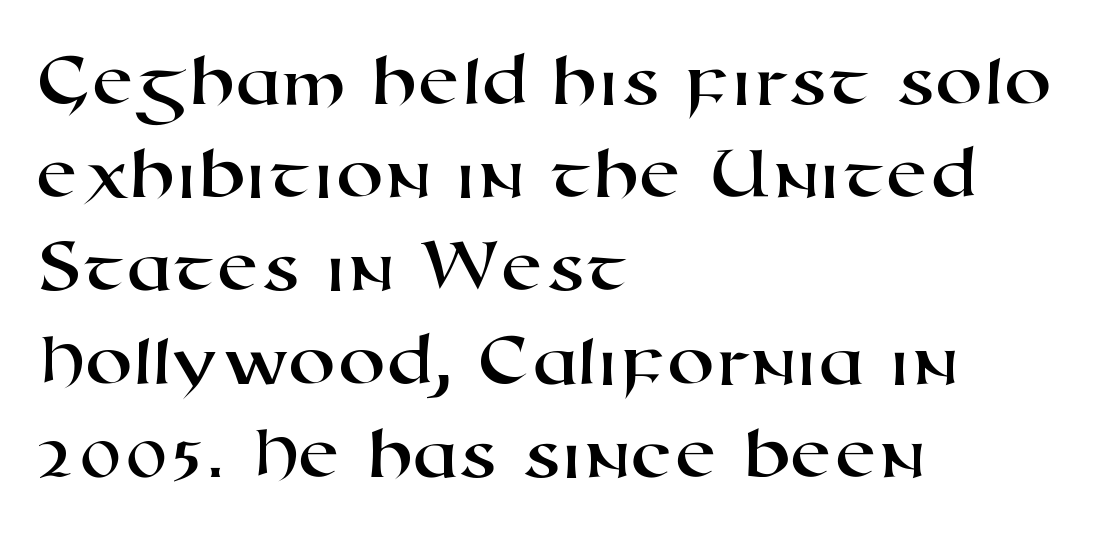
Q: Is the typeface a serif or a sans-serif typeface? A: Sans-serif.
Q: Is the text underlined? A: No.
Q: How is the paragraph aligned? A: Left-aligned.
Q: Is the spacing between letters normal or unusually wide? A: Normal.
Q: Width (condensed, normal, or wide)? A: Wide.
Q: Stroke contrast? A: High.
Q: x-height? A: Medium.
Q: Monospaced? A: No.
